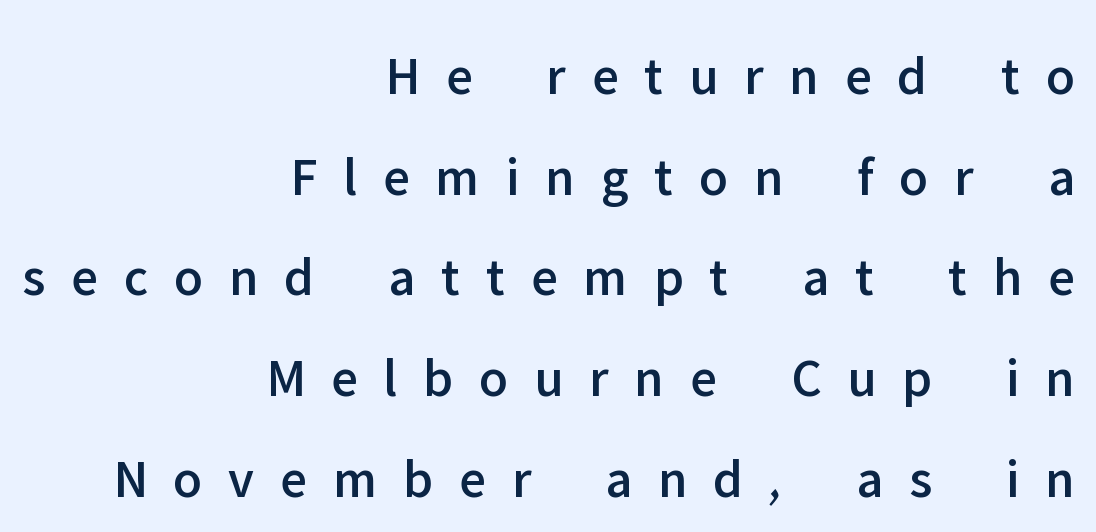
The strip under each line holds only bare page. Font category for this specimen: sans-serif. In CSS terms this would be text-align: right. Think of a printed novel: that variable character pitch is what you see here. When letters stand straight like this, we call the style roman or upright. Someone cranked the tracking dial way up on this one.
